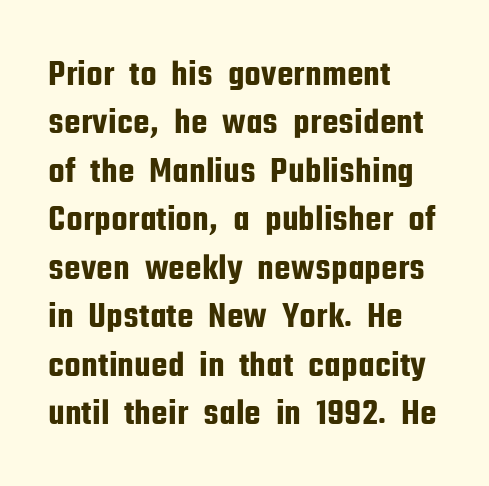
Vertical strokes here are truly vertical. These lines are composed in type without serifs. Here the designer chose a conventional face with non-uniform glyph widths. In terms of letterspacing, this is plain default setting.
